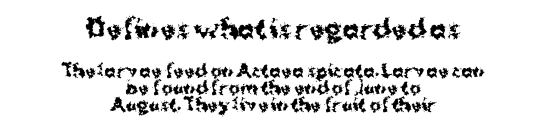
Q: Is the text bold? A: Yes.
Q: Is the text italic (slanted)? A: No, it is upright.
Q: Is the text underlined? A: No.
Q: How is the paragraph aligned? A: Centered.
Q: Is the spacing between letters normal or unusually wide? A: Normal.
Q: Is the spacing between lines tight, normal or loose? A: Tight.
Q: Which block of text is set in a larger size, the first (top) or the second (bottom)? A: The first (top) one.
